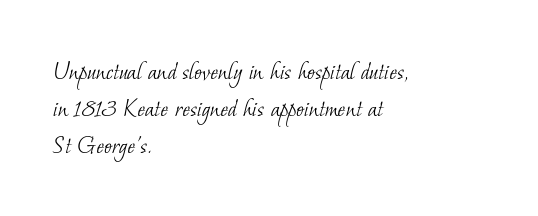
Q: Is the text bold? A: No.
Q: Is the text underlined? A: No.
Q: How is the paragraph aligned? A: Left-aligned.
Q: Is the spacing between letters normal or unusually wide? A: Normal.
Q: Is the spacing between lines tight, normal or loose? A: Normal.
